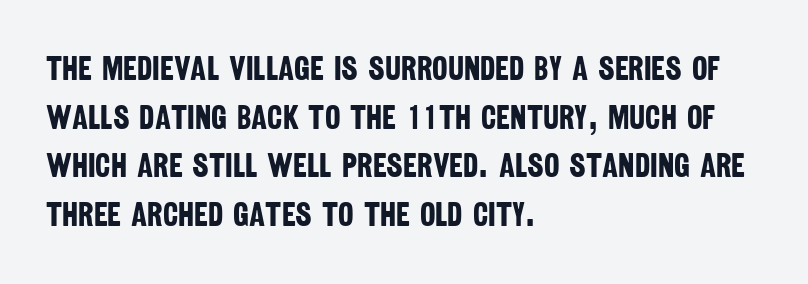
Q: Is the text bold? A: Yes.
Q: Is the typeface a serif or a sans-serif typeface? A: Sans-serif.
Q: Is the text underlined? A: No.
Q: How is the paragraph aligned? A: Left-aligned.
Q: Is the spacing between letters normal or unusually wide? A: Normal.
Q: Is the spacing between lines tight, normal or loose? A: Normal.
Q: Width (condensed, normal, or wide)? A: Condensed.
Q: Stroke contrast? A: Low.
Q: x-height? A: Large.
Q: Monospaced? A: No.
